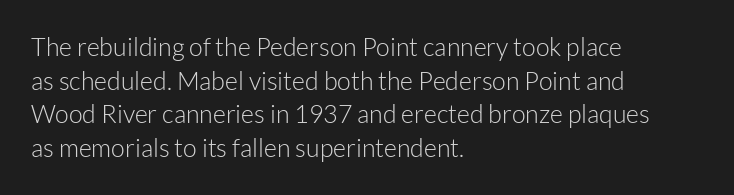
The image shows 25 px text type, upright; set left-aligned, normal line spacing (1.35x), normal letter spacing, not underlined.
